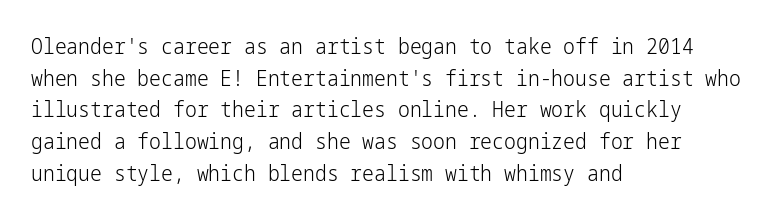
Q: Is the text bold? A: No.
Q: Is the text italic (slanted)? A: No, it is upright.
Q: Is the text underlined? A: No.
Q: How is the paragraph aligned? A: Left-aligned.
Q: Is the spacing between letters normal or unusually wide? A: Normal.
Q: Is the spacing between lines tight, normal or loose? A: Normal.
